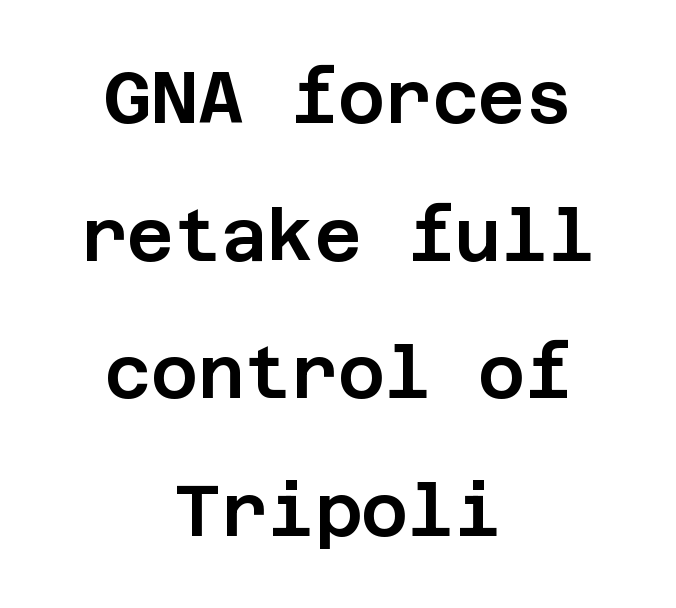
Q: Is the text italic (slanted)? A: No, it is upright.
Q: Is the typeface a serif or a sans-serif typeface? A: Sans-serif.
Q: Is the text underlined? A: No.
Q: How is the paragraph aligned? A: Centered.
Q: Is the spacing between letters normal or unusually wide? A: Normal.
Q: Is the spacing between lines tight, normal or loose? A: Loose.
Q: Width (condensed, normal, or wide)? A: Normal.
Q: Stroke contrast? A: Low.
Q: x-height? A: Large.
